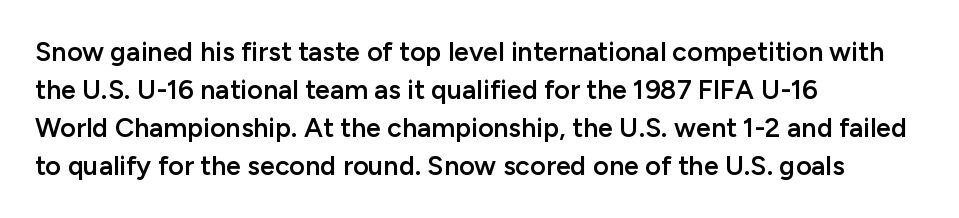
Q: Is the text bold? A: Semi-bold.
Q: Is the text italic (slanted)? A: No, it is upright.
Q: Is the text underlined? A: No.
Q: How is the paragraph aligned? A: Left-aligned.
Q: Is the spacing between letters normal or unusually wide? A: Normal.
Q: Is the spacing between lines tight, normal or loose? A: Normal.
